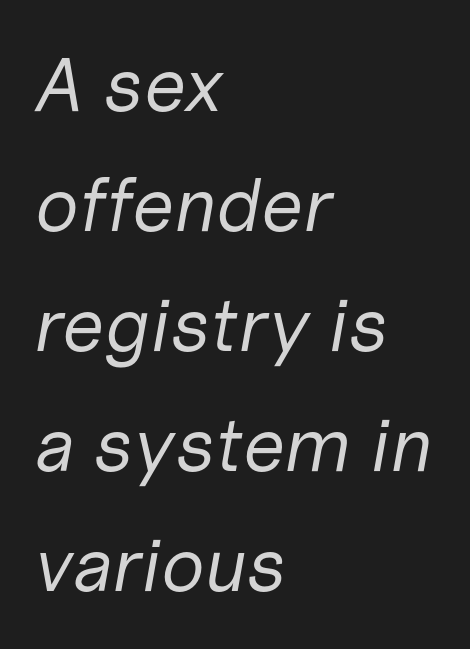
The image shows 76 px regular-weight type, italic (leaning right); set left-aligned, normal line spacing (1.58x), normal letter spacing, not underlined; low stroke contrast and a medium x-height.
